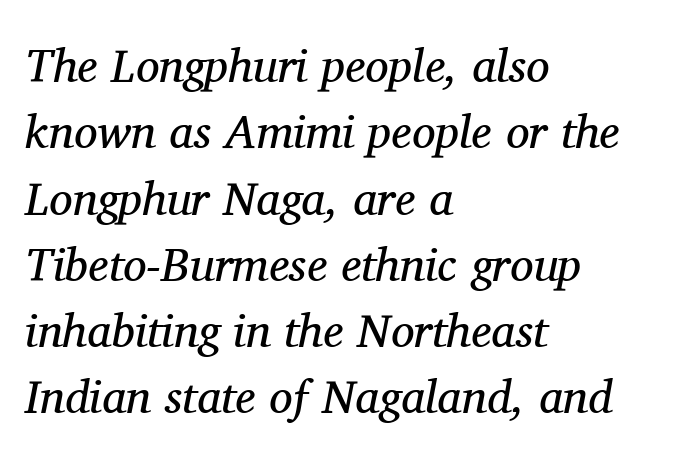
Q: Is the text bold? A: No.
Q: Is the text italic (slanted)? A: Yes, it leans right by about 11 degrees.
Q: Is the typeface a serif or a sans-serif typeface? A: Serif.
Q: Is the text underlined? A: No.
Q: How is the paragraph aligned? A: Left-aligned.
Q: Is the spacing between letters normal or unusually wide? A: Normal.
Q: Is the spacing between lines tight, normal or loose? A: Normal.
Q: Width (condensed, normal, or wide)? A: Normal.
Q: Stroke contrast? A: Medium.
Q: x-height? A: Medium.
Q: Monospaced? A: No.
